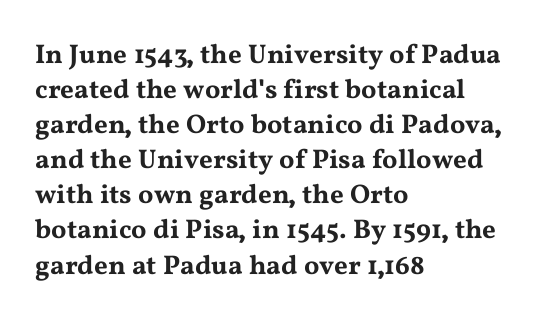
{"italic": "no", "underline": "no", "align": "left", "line_spacing": "normal", "line_spacing_ratio": 1.3, "letter_spacing": "normal", "letter_spacing_em": 0.0, "glyph_px": 27}
